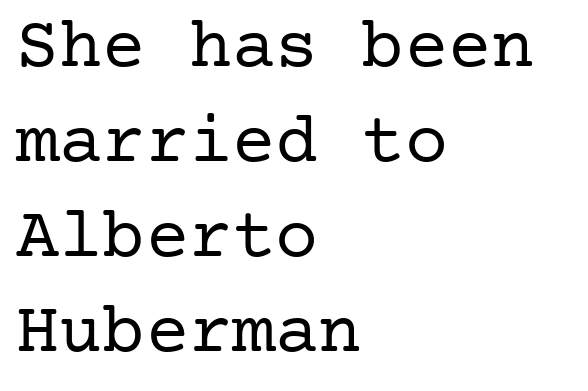
The image shows 72 px regular-weight serif type, upright; set left-aligned, normal line spacing (1.32x), normal letter spacing, not underlined; low stroke contrast and a medium x-height.
